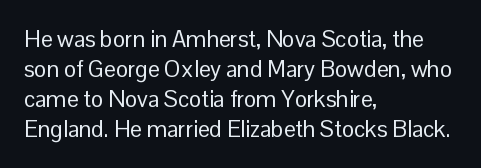
The lines are quadded left. The font sits on the lighter half of the weight spectrum, regular included. Tracking here is standard; glyphs follow each other at the usual distance. Italic? Not at all — the glyphs are vertical. Rule under the text: the space is simply empty.
